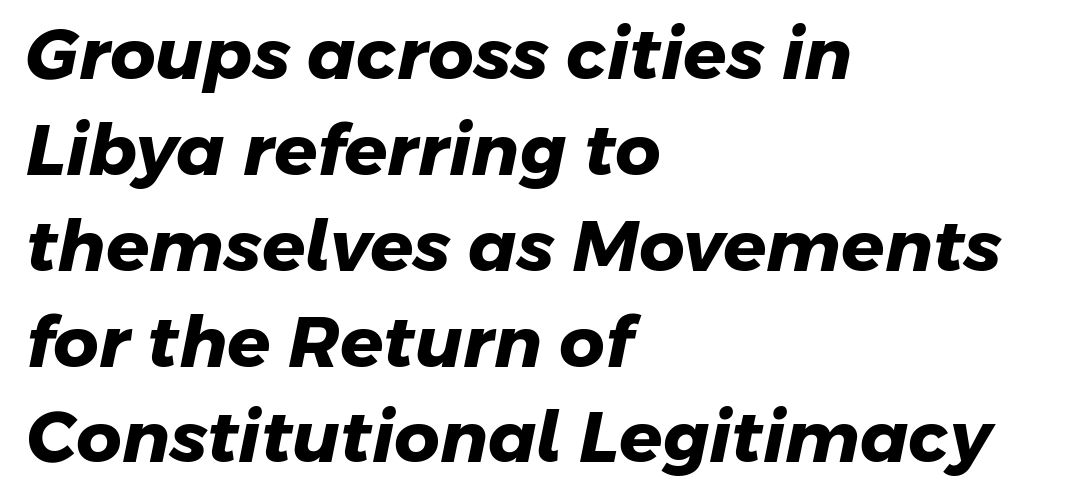
The image shows 71 px heavy sans-serif type; set left-aligned, normal line spacing (1.35x), normal letter spacing, not underlined; low stroke contrast and a medium x-height.
